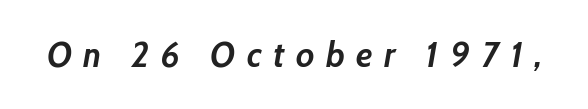
These lines are rendered in a variable-pitch font. Here the glyphs are tracked loosely, breaking word shapes into spaced letters. Only glyphs here, with clear space below each row. Heavy, bold letterforms. The lettering tilts uniformly, giving the passage an italic look.
